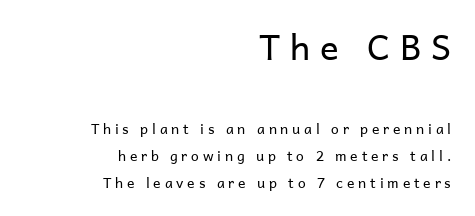
{"serif": "no", "italic": "no", "bold": "no", "weight": "regular", "width": "normal", "stroke_contrast": "low", "x_height": "medium", "monospaced": "no", "underline": "no", "align": "right", "line_spacing": "loose", "line_spacing_ratio": 1.92, "letter_spacing": "wide", "letter_spacing_em": 0.27, "larger_block": "first", "size_ratio": 2.5, "glyph_px": 35}
